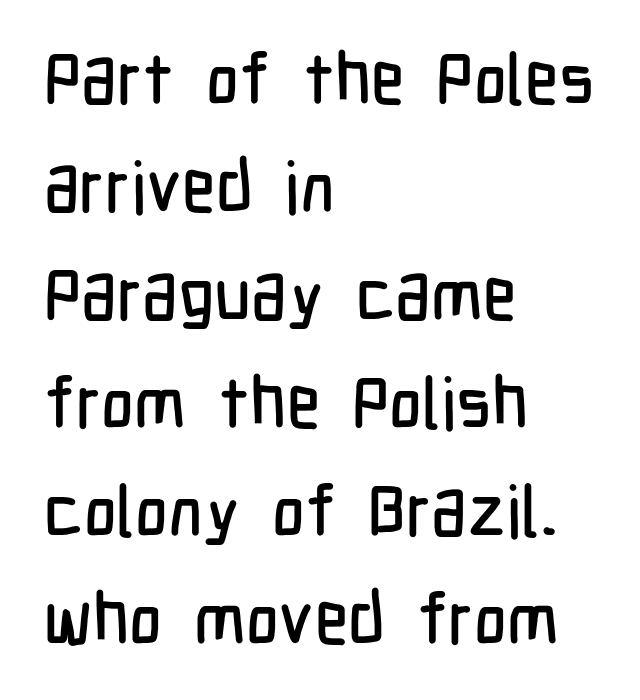
The image shows 71 px condensed sans-serif type, upright; set left-aligned, normal line spacing (1.52x), normal letter spacing, not underlined; low stroke contrast and a medium x-height.
